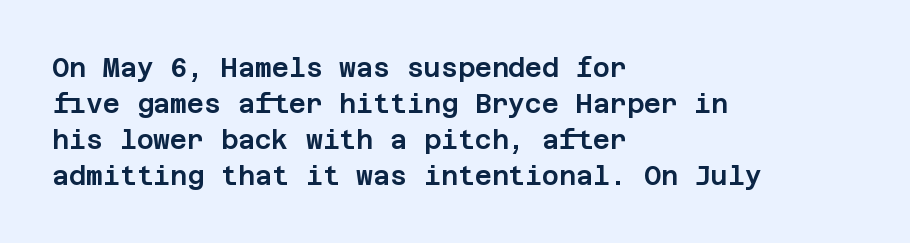
This is roman type, the default non-slanted kind. Standard letterfit; no display-style spreading of the glyphs. Evenly set lines give the paragraph a standard silhouette. The specimen omits any rule beneath the text block's lines. The paragraph shown leans on its left margin.
